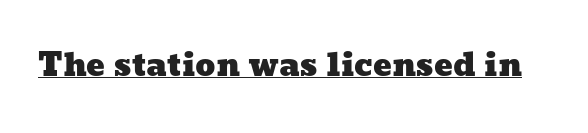
Q: Is the text underlined? A: Yes.
Q: Is the spacing between letters normal or unusually wide? A: Normal.
Q: Width (condensed, normal, or wide)? A: Wide.
Q: Stroke contrast? A: Low.
Q: x-height? A: Medium.
Q: Monospaced? A: No.
